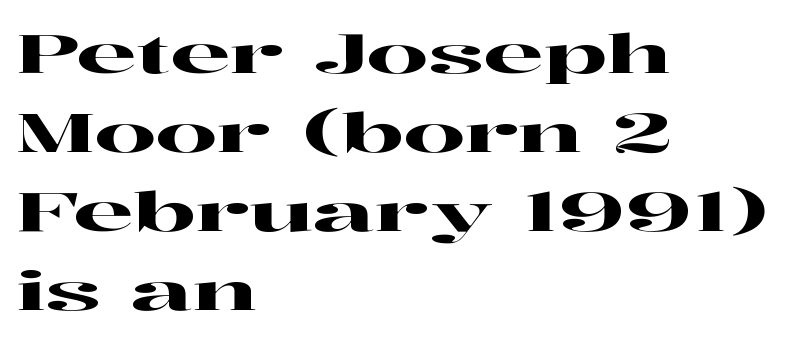
This is serif lettering, the kind often seen in printed books. Evenly set lines give the paragraph a standard silhouette. The rag falls on the right side of this text block. Any mark beneath the type? The region is blank. The letters advance in unequal steps, a hallmark of proportional type.
